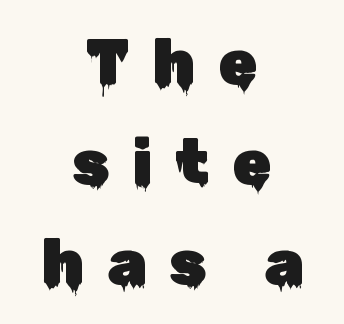
Does the leading feel generous? No, just average. To sum up the face: it is a sans, with no serifs. You could not count columns in this text — the font is proportionally spaced. Each line is balanced around a shared central axis. Someone cranked the tracking dial way up on this one. A bare baseline throughout the passage.
